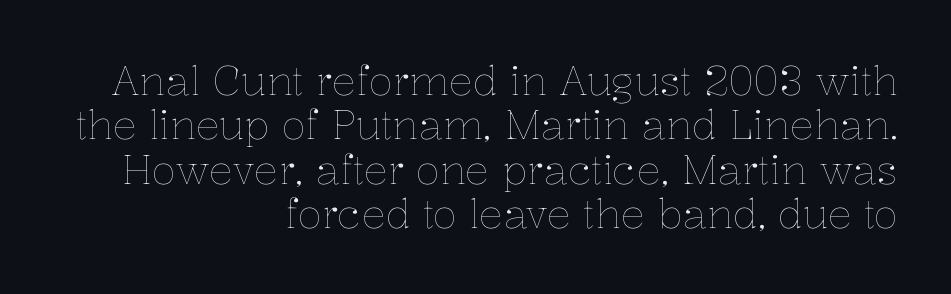
{"italic": "no", "bold": "no", "weight": "thin", "width": "normal", "stroke_contrast": "low", "x_height": "medium", "monospaced": "no", "underline": "no", "align": "right", "line_spacing": "tight", "line_spacing_ratio": 1.11, "letter_spacing": "normal", "letter_spacing_em": 0.0, "glyph_px": 40}
